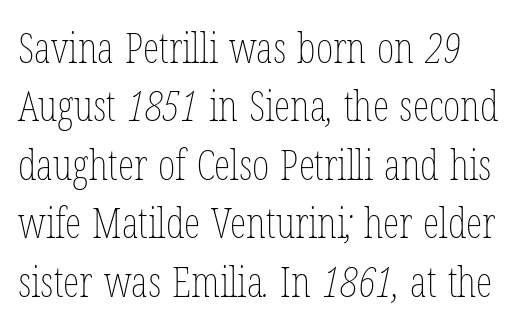
The image shows 42 px thin, condensed type; set normal line spacing (1.39x), normal letter spacing, not underlined; low stroke contrast and a medium x-height.
